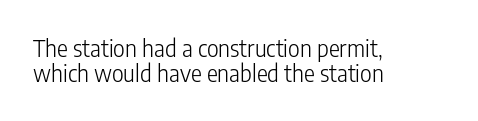
Q: Is the text bold? A: No.
Q: Is the text italic (slanted)? A: No, it is upright.
Q: Is the text underlined? A: No.
Q: How is the paragraph aligned? A: Left-aligned.
Q: Is the spacing between letters normal or unusually wide? A: Normal.
Q: Is the spacing between lines tight, normal or loose? A: Tight.
